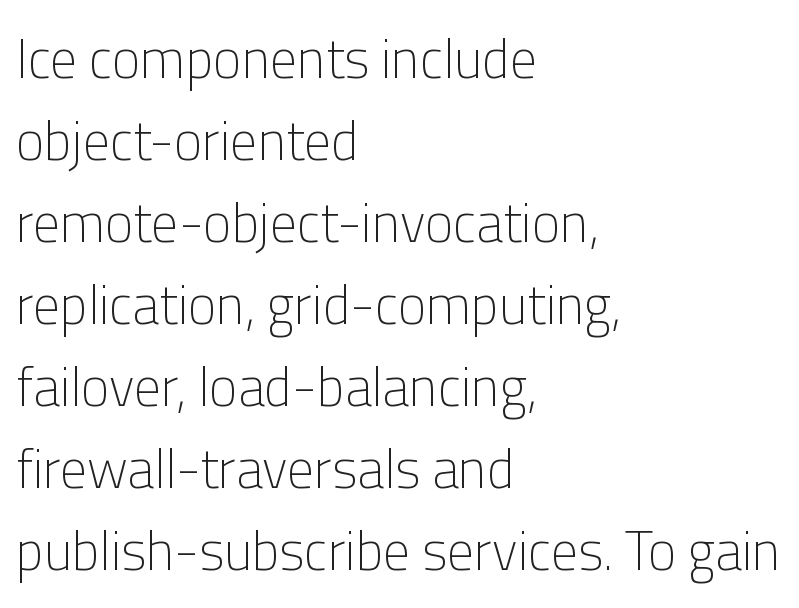
{"serif": "no", "italic": "no", "bold": "no", "weight": "light", "width": "normal", "stroke_contrast": "low", "x_height": "medium", "monospaced": "no", "underline": "no", "align": "left", "line_spacing": "normal", "line_spacing_ratio": 1.52, "letter_spacing": "normal", "letter_spacing_em": 0.0, "glyph_px": 54}
